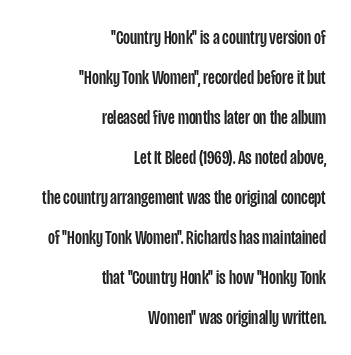
{"italic": "no", "underline": "no", "align": "right", "line_spacing": "loose", "line_spacing_ratio": 2.0, "letter_spacing": "normal", "letter_spacing_em": 0.0, "glyph_px": 20}
